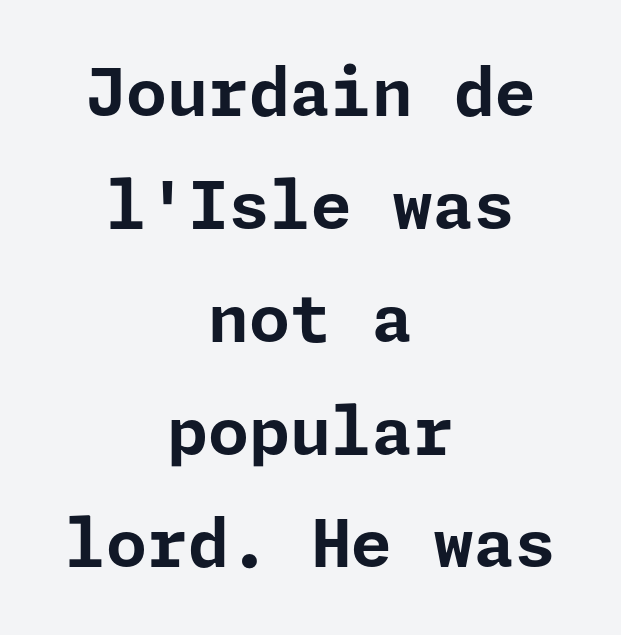
Q: Is the text bold? A: Yes.
Q: Is the text italic (slanted)? A: No, it is upright.
Q: Is the typeface a serif or a sans-serif typeface? A: Sans-serif.
Q: Is the text underlined? A: No.
Q: How is the paragraph aligned? A: Centered.
Q: Is the spacing between letters normal or unusually wide? A: Normal.
Q: Width (condensed, normal, or wide)? A: Normal.
Q: Stroke contrast? A: Low.
Q: x-height? A: Medium.
